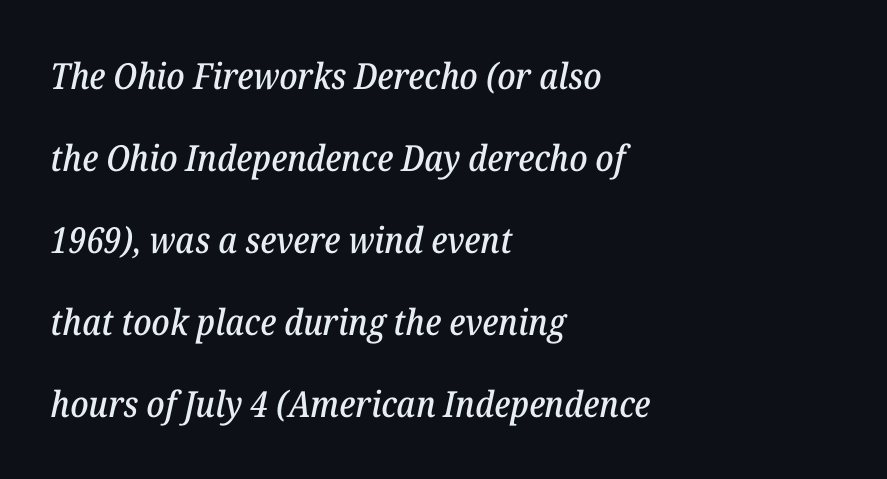
The image shows 36 px serif type, italic (leaning right); set left-aligned, loose line spacing (2.28x), normal letter spacing, not underlined; low stroke contrast and a medium x-height.
